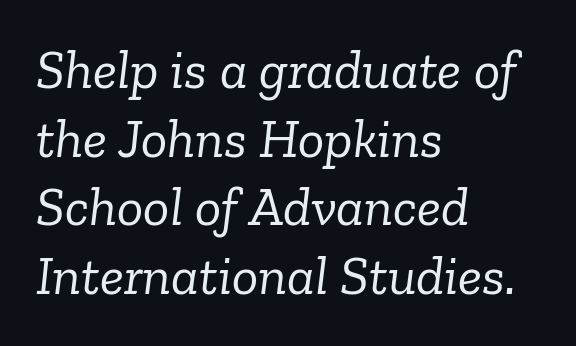
{"serif": "yes", "italic": "yes", "lean": "right", "slant_degrees": 6, "bold": "no", "weight": "light", "width": "normal", "stroke_contrast": "low", "x_height": "medium", "monospaced": "no", "underline": "no", "align": "left", "line_spacing": "normal", "line_spacing_ratio": 1.25, "letter_spacing": "normal", "letter_spacing_em": 0.0, "glyph_px": 55}
